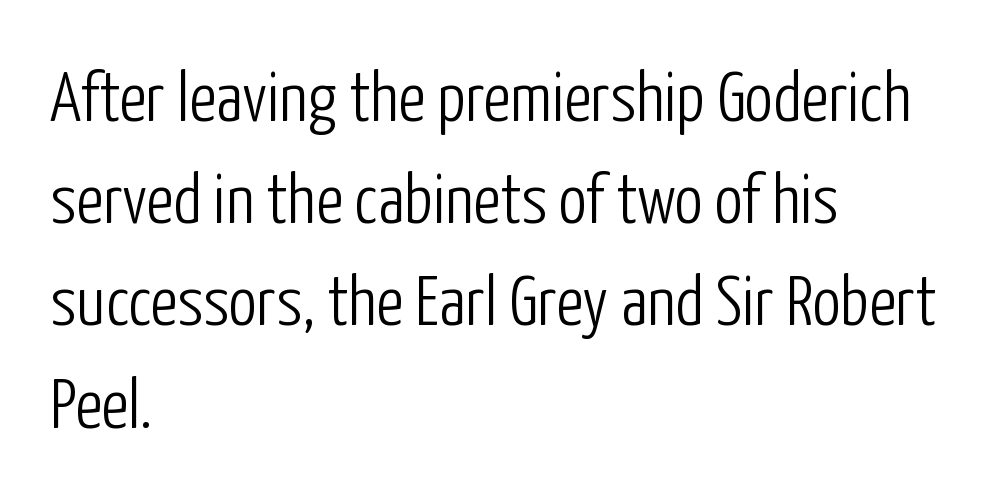
The image shows 71 px light, condensed sans-serif type, upright; set left-aligned, normal line spacing (1.44x), normal letter spacing, not underlined; low stroke contrast and a medium x-height.
